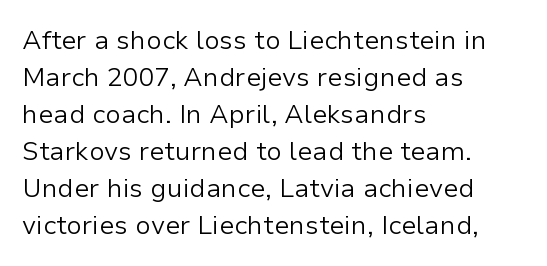
The image shows 26 px text type, upright; set left-aligned, normal line spacing (1.42x), normal letter spacing, not underlined.
